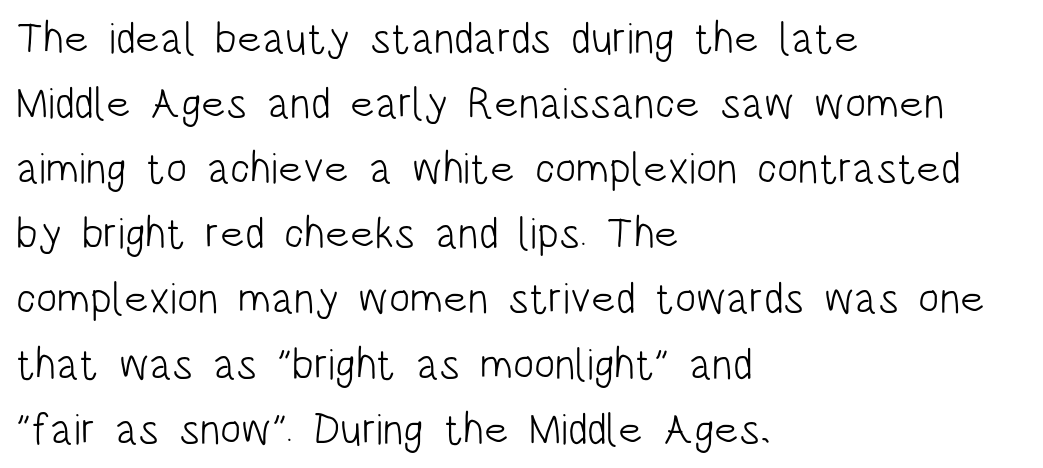
{"serif": "no", "italic": "no", "bold": "no", "weight": "light", "width": "condensed", "stroke_contrast": "low", "x_height": "large", "monospaced": "no", "underline": "no", "align": "left", "line_spacing": "normal", "line_spacing_ratio": 1.48, "letter_spacing": "normal", "letter_spacing_em": 0.0, "glyph_px": 44}
